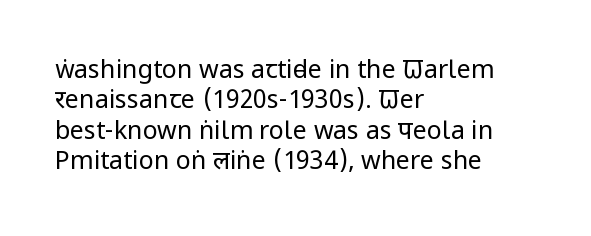
The image shows 25 px text type, upright; set left-aligned, line spacing 1.22x, normal letter spacing, not underlined.
